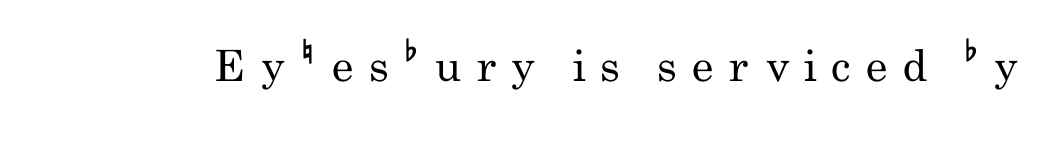
{"serif": "no", "italic": "no", "bold": "no", "weight": "regular", "width": "condensed", "stroke_contrast": "low", "x_height": "small", "monospaced": "no", "underline": "no", "letter_spacing": "wide", "letter_spacing_em": 0.36, "glyph_px": 43}
